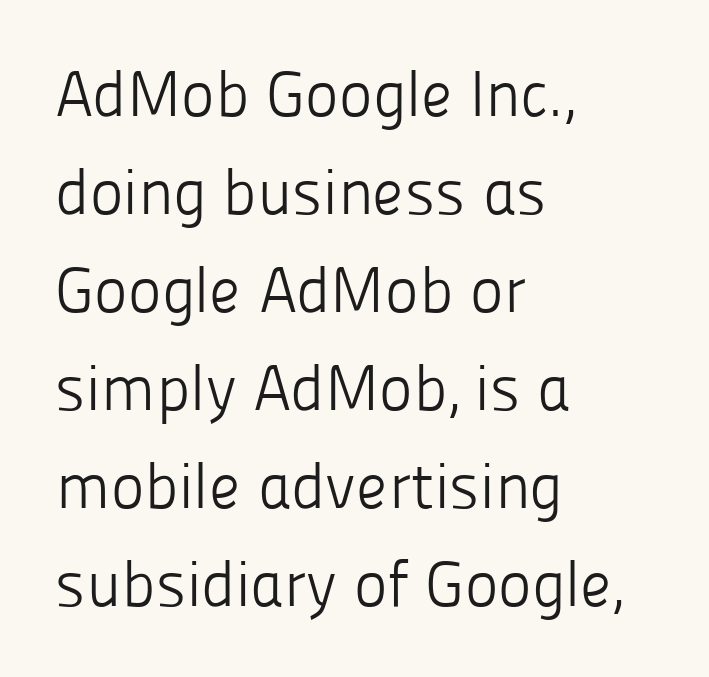
Think of a printed novel: that variable character pitch is what you see here. A student would call this left alignment; a typographer would say flush left, rag right. This reads as an unemphasized weight, regular at the heaviest. The lines sit at an ordinary, default distance from one another. Just letters on the line, the space beneath them empty.
